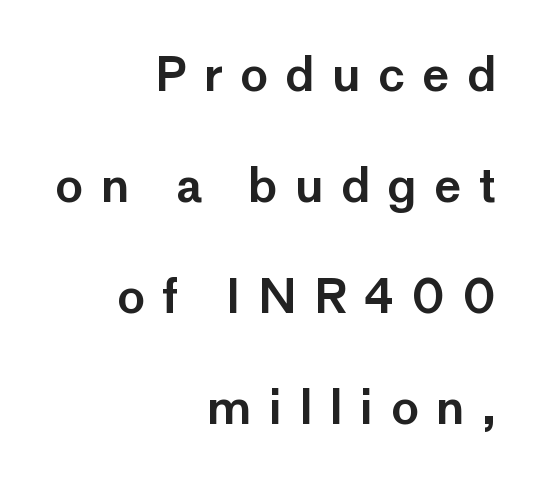
{"serif": "no", "italic": "no", "width": "normal", "stroke_contrast": "low", "x_height": "medium", "monospaced": "no", "underline": "no", "align": "right", "line_spacing": "loose", "line_spacing_ratio": 2.41, "letter_spacing": "wide", "letter_spacing_em": 0.38, "glyph_px": 46}
